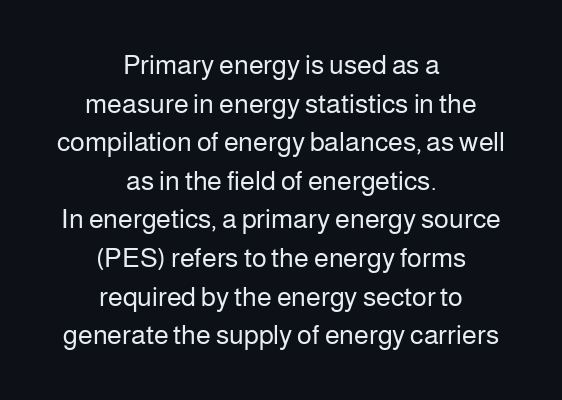
{"italic": "no", "bold": "no", "underline": "no", "align": "center", "line_spacing": "normal", "line_spacing_ratio": 1.43, "letter_spacing": "normal", "letter_spacing_em": 0.0, "glyph_px": 27}
